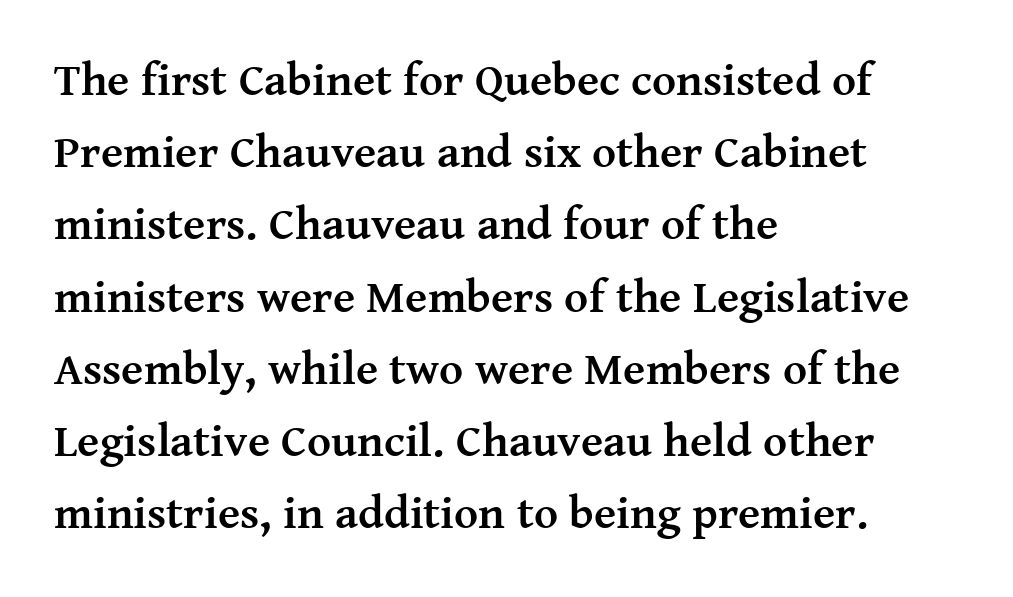
{"serif": "yes", "italic": "no", "bold": "yes", "weight": "semibold", "width": "normal", "stroke_contrast": "medium", "x_height": "medium", "monospaced": "no", "underline": "no", "align": "left", "line_spacing": "normal", "line_spacing_ratio": 1.57, "letter_spacing": "normal", "letter_spacing_em": 0.0, "glyph_px": 46}
